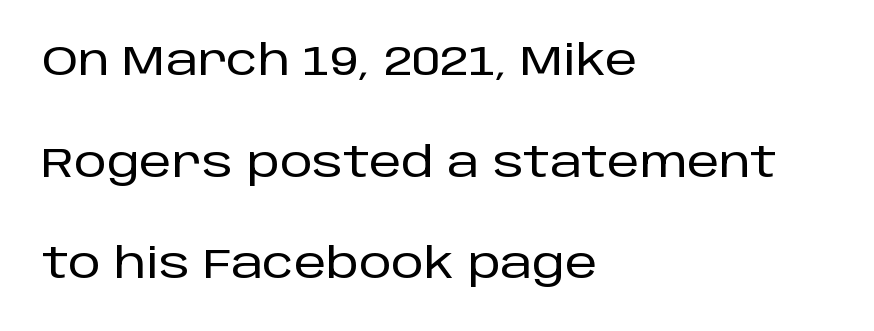
The designer went with a sans here, leaving each stem footless. The typesetter chose a ragged-right arrangement here. Any mark beneath the type? The region is blank. Quick note: not italic, upright. The designer dialed line spacing up above the default. Character widths vary here, with narrow letters taking less room than wide ones.
